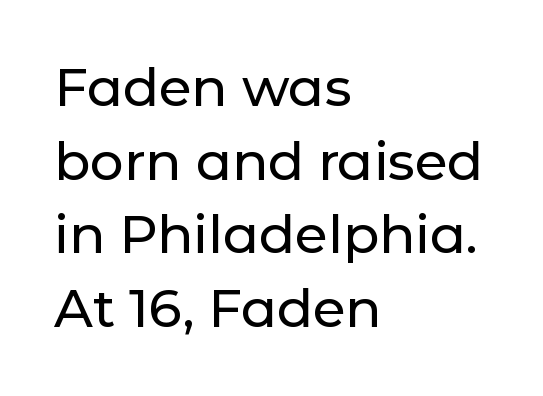
Q: Is the text italic (slanted)? A: No, it is upright.
Q: Is the typeface a serif or a sans-serif typeface? A: Sans-serif.
Q: Is the text underlined? A: No.
Q: How is the paragraph aligned? A: Left-aligned.
Q: Is the spacing between letters normal or unusually wide? A: Normal.
Q: Is the spacing between lines tight, normal or loose? A: Normal.
Q: Width (condensed, normal, or wide)? A: Normal.
Q: Stroke contrast? A: Low.
Q: x-height? A: Medium.
Q: Monospaced? A: No.
